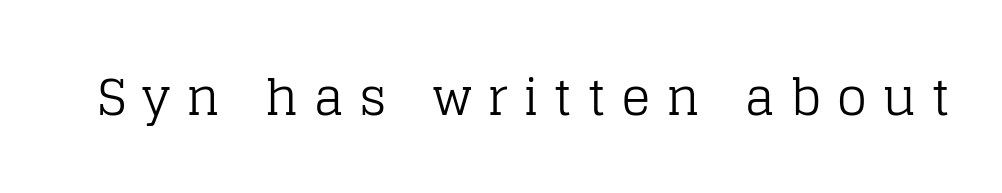
Q: Is the text bold? A: No.
Q: Is the text italic (slanted)? A: No, it is upright.
Q: Is the typeface a serif or a sans-serif typeface? A: Serif.
Q: Is the text underlined? A: No.
Q: Is the spacing between letters normal or unusually wide? A: Unusually wide.
Q: Width (condensed, normal, or wide)? A: Normal.
Q: Stroke contrast? A: Low.
Q: x-height? A: Large.
Q: Monospaced? A: No.
